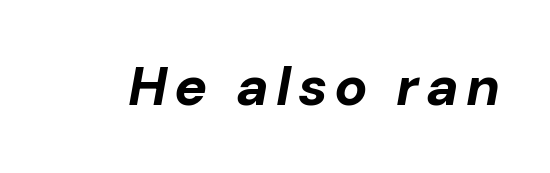
{"italic": "yes", "lean": "right", "slant_degrees": 10, "bold": "yes", "weight": "bold", "width": "normal", "stroke_contrast": "low", "x_height": "medium", "monospaced": "no", "underline": "no", "glyph_px": 55}
